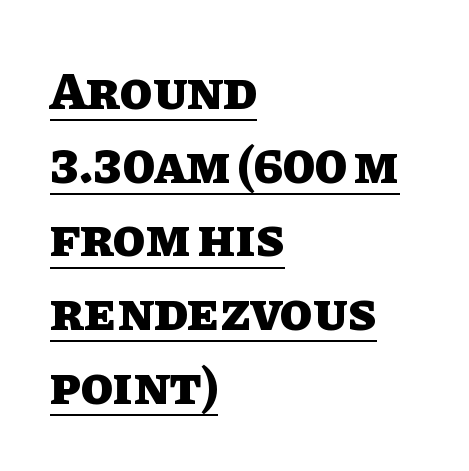
Q: Is the text bold? A: Yes.
Q: Is the text italic (slanted)? A: No, it is upright.
Q: Is the text underlined? A: Yes.
Q: How is the paragraph aligned? A: Left-aligned.
Q: Is the spacing between letters normal or unusually wide? A: Normal.
Q: Is the spacing between lines tight, normal or loose? A: Normal.
Q: Width (condensed, normal, or wide)? A: Normal.
Q: Stroke contrast? A: Low.
Q: x-height? A: Large.
Q: Monospaced? A: No.
